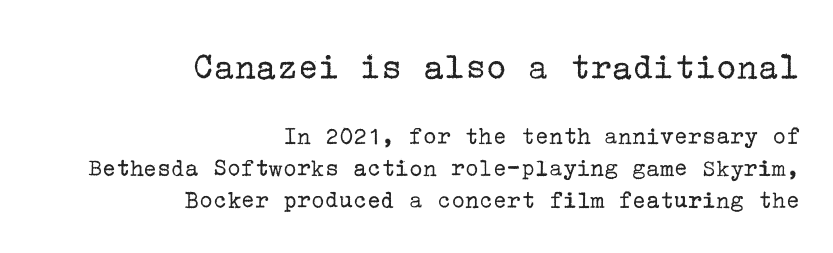
Q: Is the text bold? A: No.
Q: Is the text italic (slanted)? A: No, it is upright.
Q: Is the typeface a serif or a sans-serif typeface? A: Serif.
Q: Is the text underlined? A: No.
Q: How is the paragraph aligned? A: Right-aligned.
Q: Is the spacing between letters normal or unusually wide? A: Normal.
Q: Which block of text is set in a larger size, the first (top) or the second (bottom)? A: The first (top) one.
Q: Width (condensed, normal, or wide)? A: Normal.
Q: Stroke contrast? A: Low.
Q: x-height? A: Medium.
